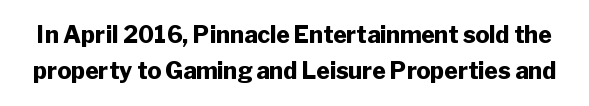
The font's upright variant was chosen for this text. If you measured baseline to baseline, you'd find a middling distance. Nothing unusual about the tracking: characters are spaced as the font intends. In terms of weight, the rendering is a true, heavy bold.
